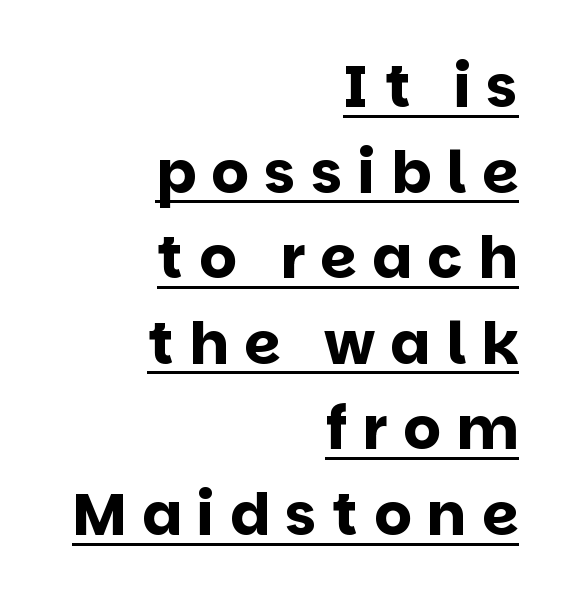
Q: Is the text bold? A: Yes.
Q: Is the text italic (slanted)? A: No, it is upright.
Q: Is the typeface a serif or a sans-serif typeface? A: Sans-serif.
Q: Is the text underlined? A: Yes.
Q: How is the paragraph aligned? A: Right-aligned.
Q: Is the spacing between letters normal or unusually wide? A: Unusually wide.
Q: Is the spacing between lines tight, normal or loose? A: Normal.
Q: Width (condensed, normal, or wide)? A: Normal.
Q: Stroke contrast? A: Low.
Q: x-height? A: Large.
Q: Monospaced? A: No.
